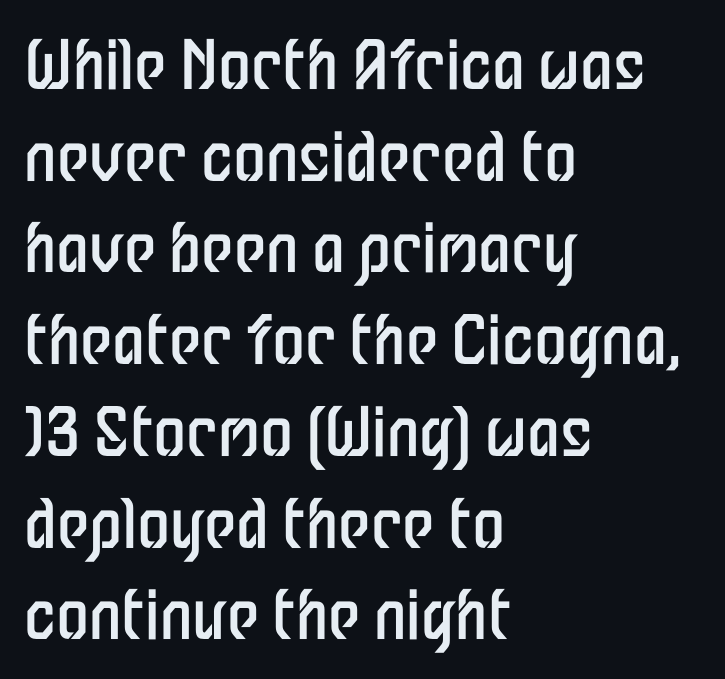
Italic? Not at all — the glyphs are vertical. There is no visible air inserted between adjacent glyphs. A typesetter would call this proportional, since set widths differ per character. Check where the strokes stop: nothing finishes them off — pure sans. Teacher's note: observe the even left margin — that is flush-left alignment.
